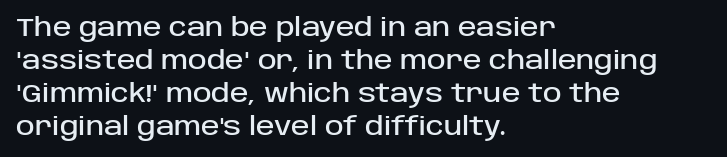
Every row of glyphs begins at an identical x-position on the left. Words appear dense and cohesive because spacing is normal. Unlike italic type, these characters show no tilt at all. Vertical spacing — default. Check under the words: just untouched page.
